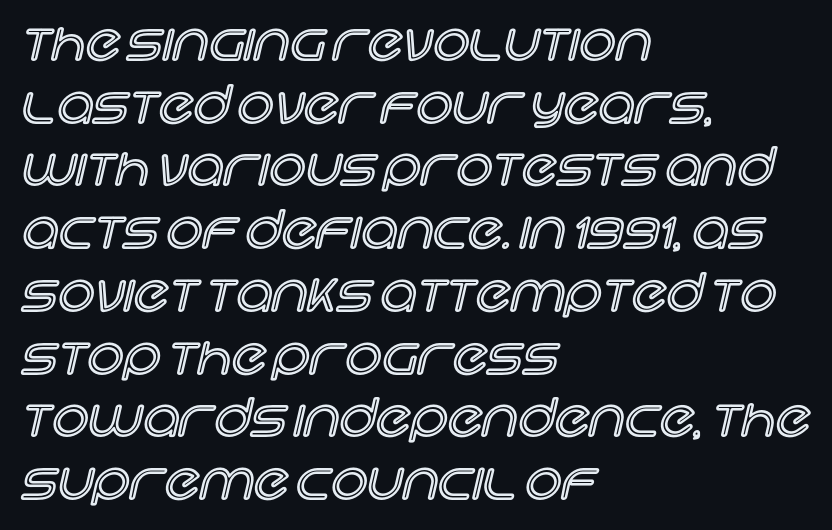
{"width": "normal", "x_height": "large", "monospaced": "no", "underline": "no", "align": "left", "line_spacing_ratio": 1.23, "letter_spacing": "normal", "letter_spacing_em": 0.0, "glyph_px": 51}
